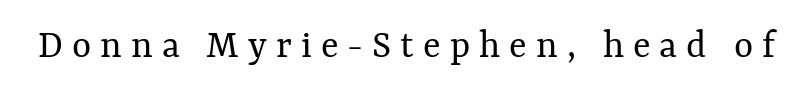
The typography opts for an upright posture over an oblique one. Quick note: underline off. The typeface has the unassuming heft of standard copy or less. Substantial extra tracking has been applied to these lines.
